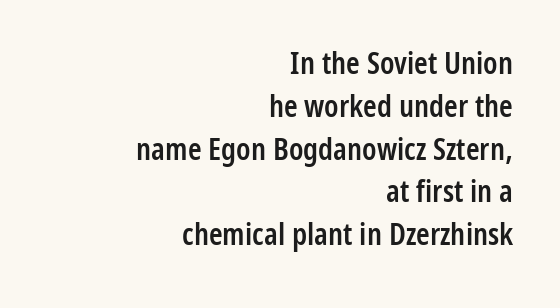
Varying glyph widths throughout — classic text-font behaviour. Heft: intermediate — a semibold. The designer went with a sans here, leaving each stem footless. Just letters on the line, the space beneath them empty. You can tell it's not italic because the verticals are truly vertical. Compared with typical paragraphs, the rows here are spaced about the same.
